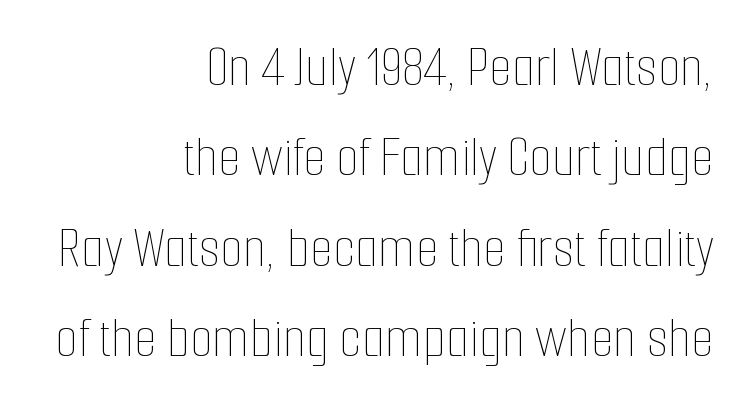
{"italic": "no", "bold": "no", "weight": "thin", "width": "condensed", "stroke_contrast": "low", "x_height": "medium", "monospaced": "no", "underline": "no", "align": "right", "line_spacing": "normal", "line_spacing_ratio": 1.53, "letter_spacing": "normal", "letter_spacing_em": 0.0, "glyph_px": 59}
